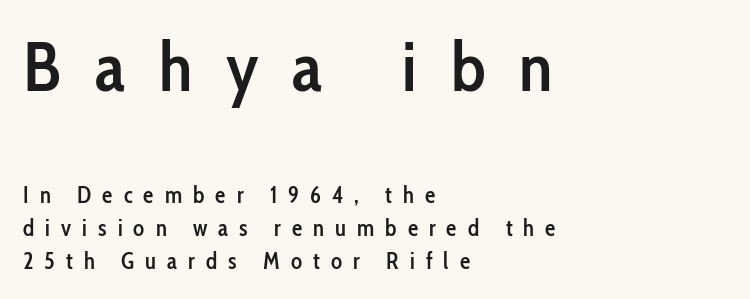
{"serif": "no", "italic": "no", "bold": "semi", "weight": "semibold", "width": "condensed", "stroke_contrast": "low", "x_height": "medium", "monospaced": "no", "underline": "no", "align": "left", "line_spacing": "normal", "line_spacing_ratio": 1.44, "letter_spacing": "wide", "letter_spacing_em": 0.48, "larger_block": "first", "size_ratio": 3.04, "glyph_px": 70}
